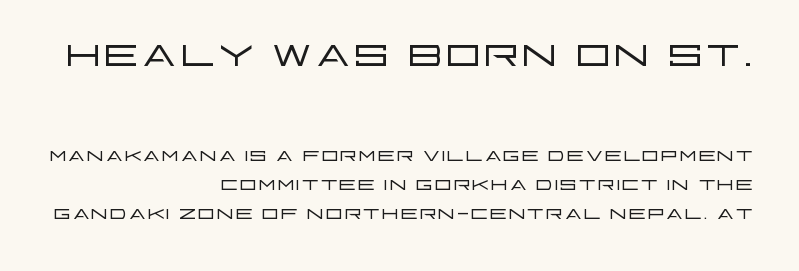
Q: Is the text bold? A: No.
Q: Is the text italic (slanted)? A: No, it is upright.
Q: Is the typeface a serif or a sans-serif typeface? A: Sans-serif.
Q: Is the text underlined? A: No.
Q: How is the paragraph aligned? A: Right-aligned.
Q: Is the spacing between letters normal or unusually wide? A: Normal.
Q: Is the spacing between lines tight, normal or loose? A: Tight.
Q: Which block of text is set in a larger size, the first (top) or the second (bottom)? A: The first (top) one.
Q: Width (condensed, normal, or wide)? A: Wide.
Q: Stroke contrast? A: Low.
Q: x-height? A: Large.
Q: Monospaced? A: No.
